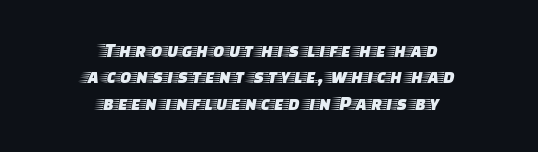
Each line is balanced around a shared central axis. Descenders are the only things crossing below the line. Inter-character spacing is left at the font's built-in metrics. Does the leading feel generous? No, just average.
